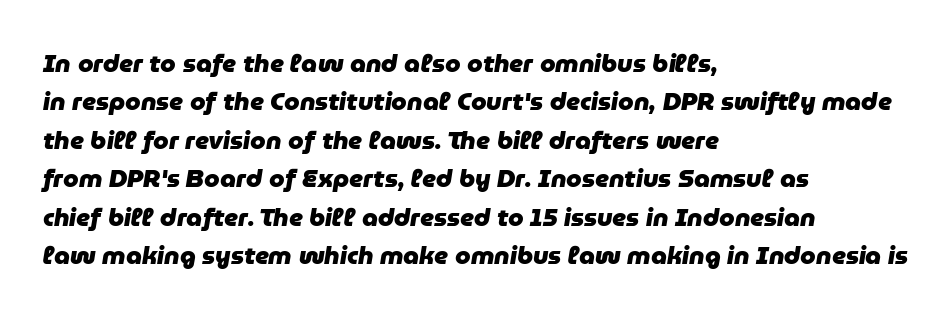
The whole block is typeset with a tilt. A dark, heavy texture on the line: the type is bold. Lines of text with bare space underneath. Short note: letters normally spaced.
